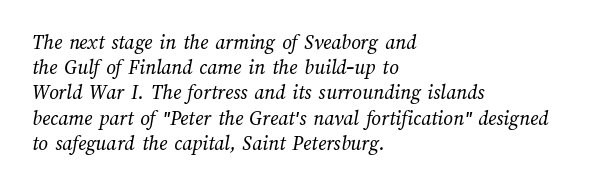
The image shows 21 px text type; set left-aligned, line spacing 1.2x, normal letter spacing, not underlined.
